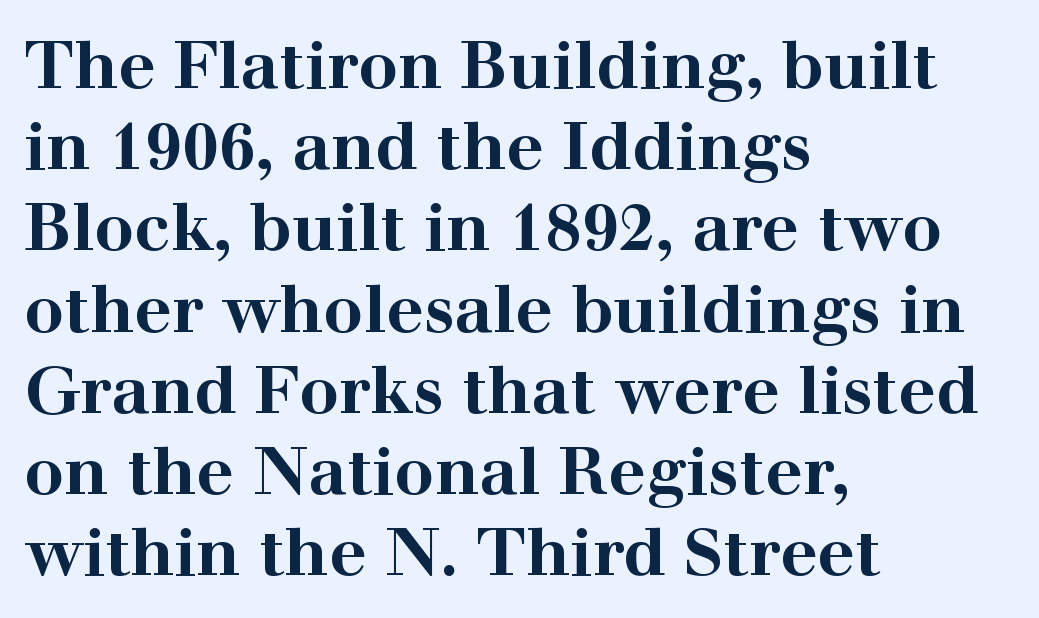
{"serif": "yes", "italic": "no", "bold": "yes", "weight": "bold", "width": "wide", "stroke_contrast": "high", "x_height": "medium", "monospaced": "no", "underline": "no", "align": "left", "line_spacing_ratio": 1.23, "letter_spacing": "normal", "letter_spacing_em": 0.0, "glyph_px": 66}
